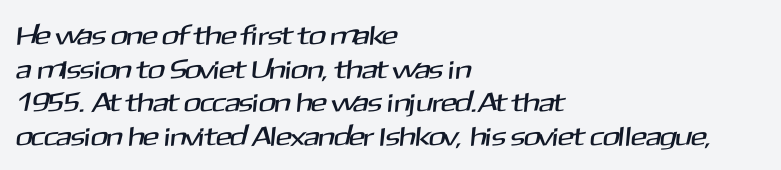
{"underline": "no", "align": "left", "line_spacing": "normal", "line_spacing_ratio": 1.25, "letter_spacing": "normal", "letter_spacing_em": 0.0, "glyph_px": 27}
